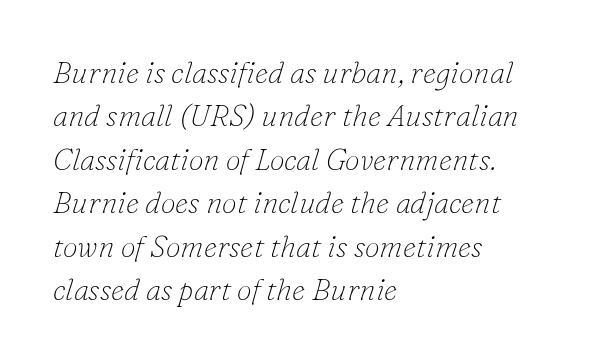
{"serif": "yes", "italic": "yes", "lean": "right", "slant_degrees": 16, "bold": "no", "weight": "thin", "width": "normal", "stroke_contrast": "low", "x_height": "small", "monospaced": "no", "underline": "no", "align": "left", "line_spacing": "normal", "line_spacing_ratio": 1.45, "letter_spacing": "normal", "letter_spacing_em": 0.0, "glyph_px": 30}
